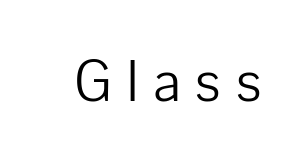
{"serif": "no", "italic": "no", "bold": "no", "weight": "light", "width": "normal", "stroke_contrast": "low", "x_height": "medium", "monospaced": "no", "underline": "no", "letter_spacing": "wide", "letter_spacing_em": 0.25, "glyph_px": 59}
